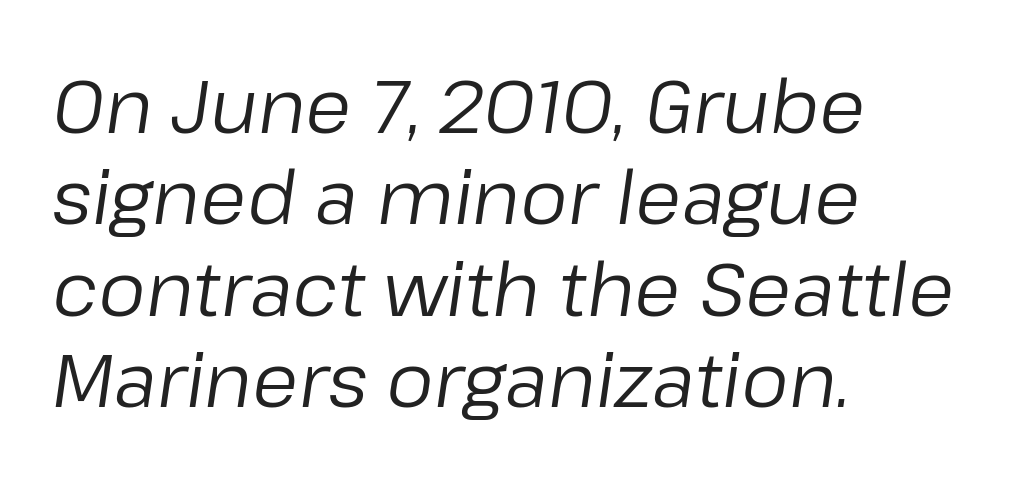
A clean baseline with only descenders dipping below it. Stroke mass is kept to a normal reading level or below. Short note: letters normally spaced. Line beginnings align vertically; line endings do not. The axis of the letterforms is tilted away from vertical.
